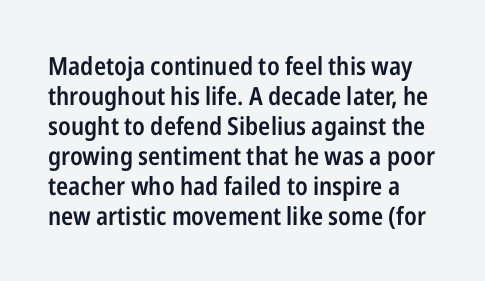
{"italic": "no", "bold": "semi", "underline": "no", "line_spacing_ratio": 1.2, "letter_spacing": "normal", "letter_spacing_em": 0.0, "glyph_px": 25}
